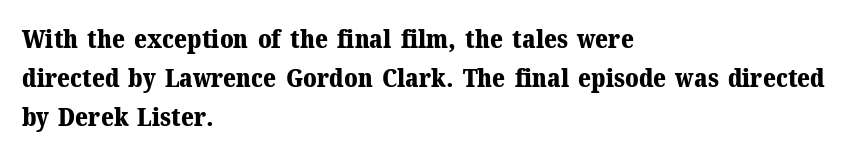
Successive baselines arrive at the customary interval. Nope, not italic — everything's standing straight. Stroke thickness is high; the sample reads as a true bold. Line starts are locked; line ends wander. Clear beneath every line of the passage. The line texture is even and compact thanks to regular tracking.
